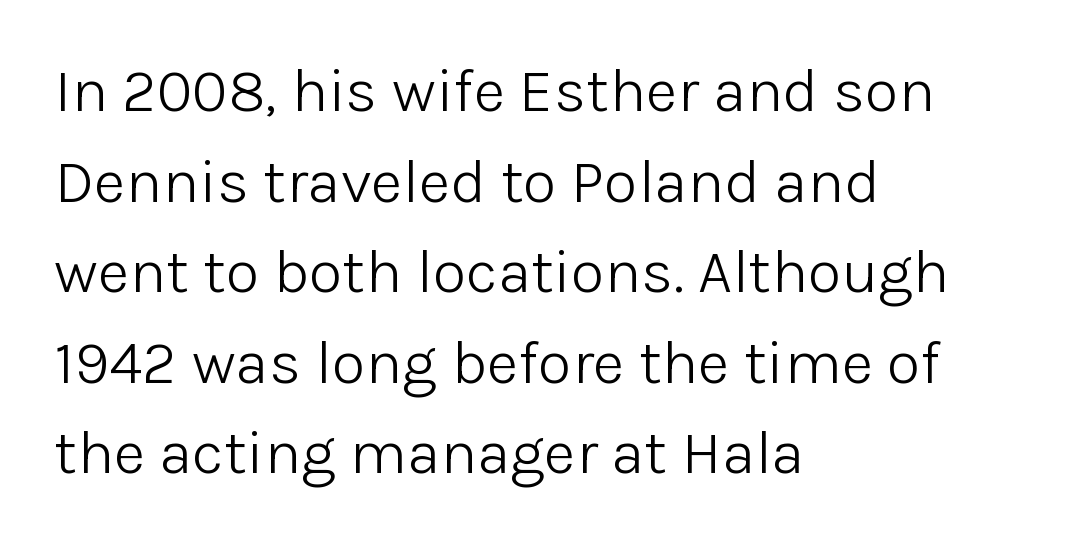
Does the type have serifs? No, each stem ends abruptly. Casual observation: everything's shoved over to the left. Quick note: underline off. Notice how descenders clear the ascenders below comfortably — that's standard leading. Tracking here is standard; glyphs follow each other at the usual distance.
